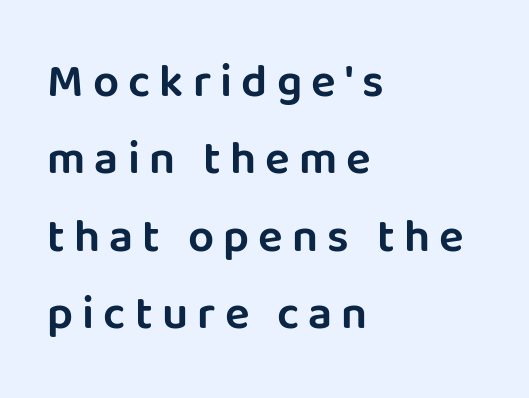
{"serif": "no", "italic": "no", "width": "normal", "stroke_contrast": "low", "x_height": "large", "monospaced": "no", "underline": "no", "align": "left", "line_spacing": "normal", "line_spacing_ratio": 1.68, "letter_spacing": "wide", "letter_spacing_em": 0.2, "glyph_px": 46}
